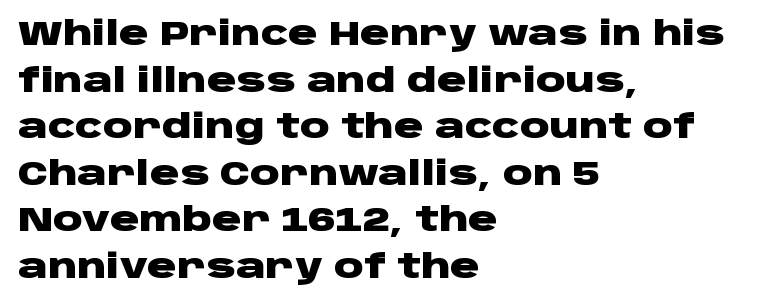
{"serif": "no", "italic": "no", "bold": "yes", "weight": "heavy", "width": "wide", "stroke_contrast": "low", "x_height": "large", "monospaced": "no", "underline": "no", "align": "left", "line_spacing": "normal", "line_spacing_ratio": 1.41, "letter_spacing": "normal", "letter_spacing_em": 0.0, "glyph_px": 33}
